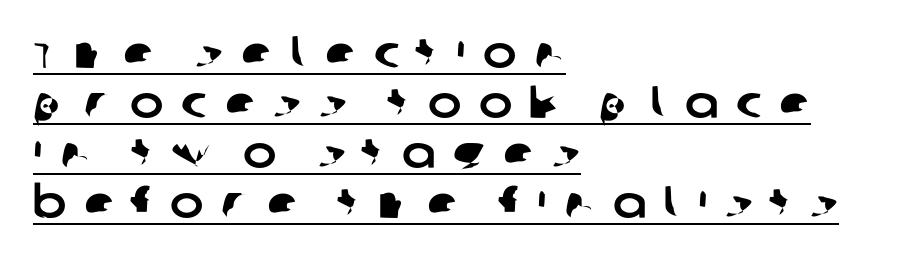
Emphasis is given by a line drawn under the lettering. Caption: expanded tracking, letters set apart. Cramped leading. Character widths vary here, with narrow letters taking less room than wide ones. No feet cap the strokes, marking this as sans-serif type.
